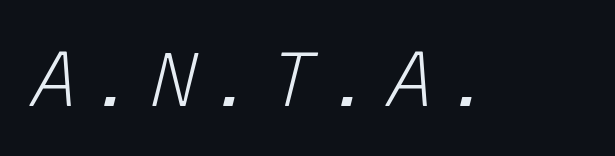
The image shows 76 px light type, italic (leaning right), monospaced; set not underlined; low stroke contrast and a medium x-height.
